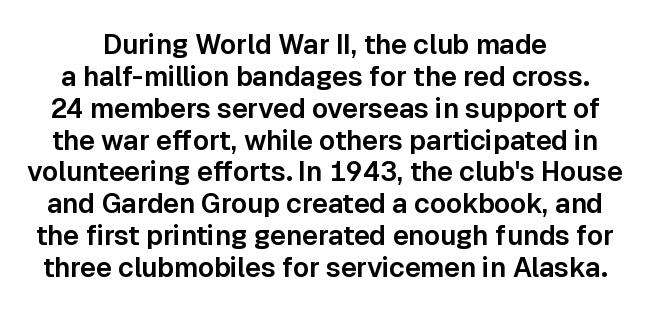
Honestly, the letter spacing is just normal — you wouldn't notice it. Designer's note — italics off, roman on. This rendering features lettering with no underline.
